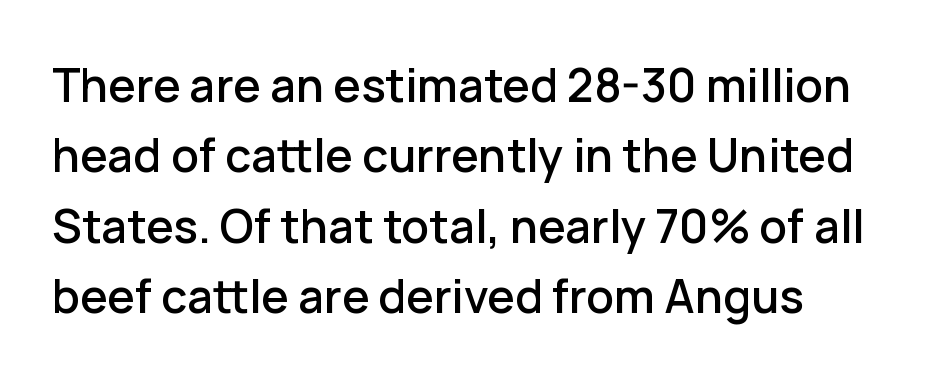
The image shows 46 px sans-serif type, upright; set left-aligned, normal line spacing (1.53x), normal letter spacing, not underlined; low stroke contrast and a medium x-height.
